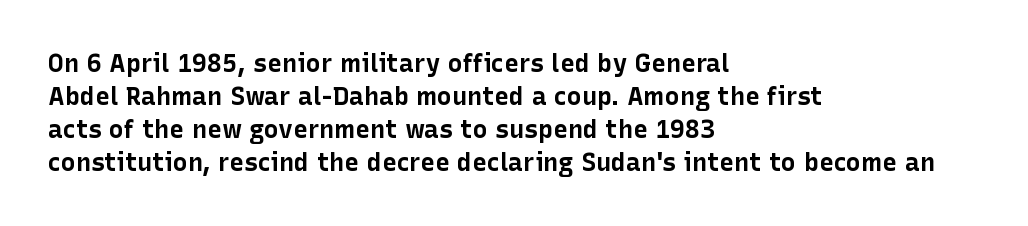
A full-strength bold gives these letters their thick strokes. The gaps between neighbouring characters are ordinary and unremarkable. The lines sit at an ordinary, default distance from one another. Descender tails drop into unmarked territory.
